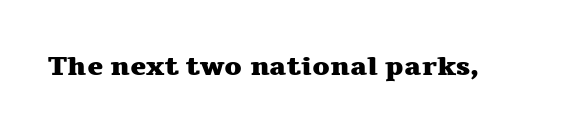
The image shows 27 px bold type, upright; set normal letter spacing, not underlined.
